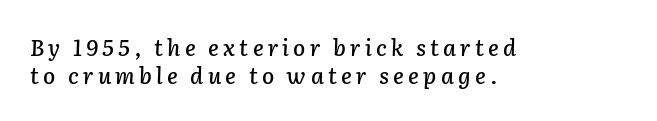
Q: Is the text italic (slanted)? A: Yes, it leans right by about 2 degrees.
Q: Is the text underlined? A: No.
Q: How is the paragraph aligned? A: Left-aligned.
Q: Is the spacing between lines tight, normal or loose? A: Normal.
